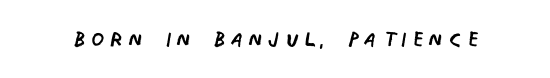
{"serif": "no", "bold": "no", "weight": "regular", "width": "condensed", "stroke_contrast": "low", "x_height": "large", "monospaced": "no", "underline": "no", "glyph_px": 30}
